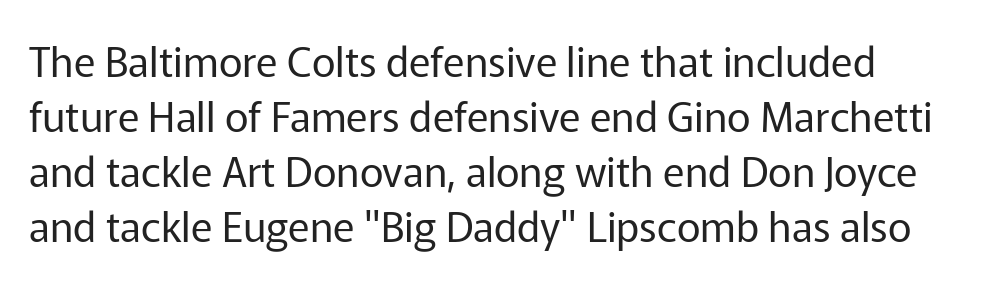
The image shows 41 px regular-weight sans-serif type, upright; set left-aligned, normal line spacing (1.34x), normal letter spacing, not underlined; low stroke contrast and a medium x-height.
